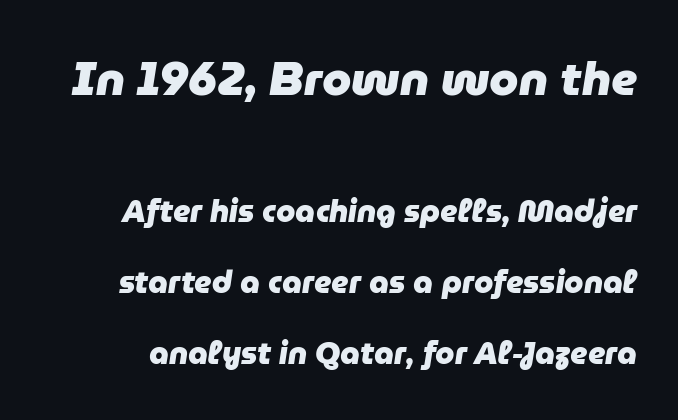
The image shows 47 px heavy type, italic (leaning right); set loose line spacing (2.29x), normal letter spacing, not underlined; the first (top) block is 1.52x larger; low stroke contrast and a medium x-height.
